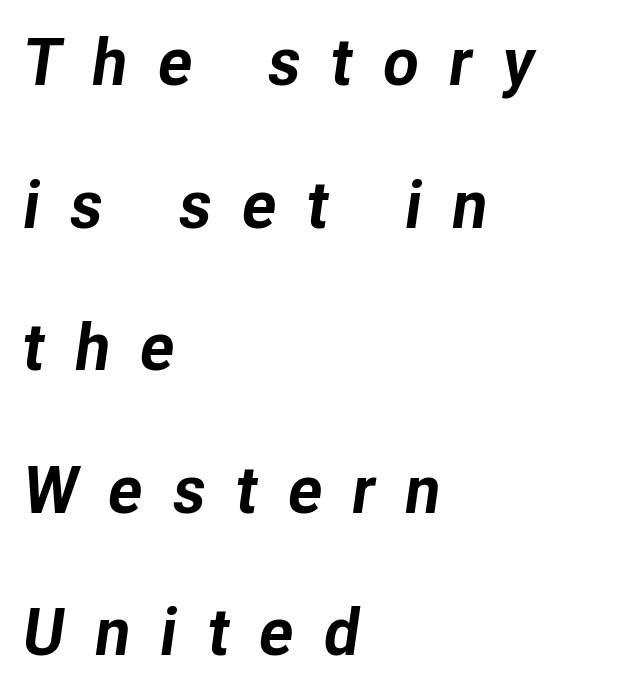
The image shows 66 px bold type, italic (leaning right); set left-aligned, loose line spacing (2.16x), unusually wide letter spacing (+0.45 em), not underlined; low stroke contrast and a medium x-height.
